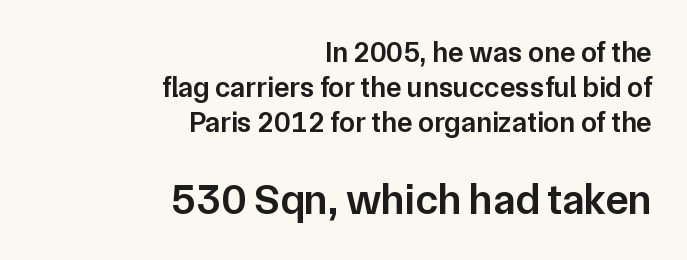
The following chunk of copy outweighs the initial chunk in type size. The text block is weighted toward the right margin, trailing off unevenly leftward. Rule under the text: the space is simply empty. Posture: upright roman.
